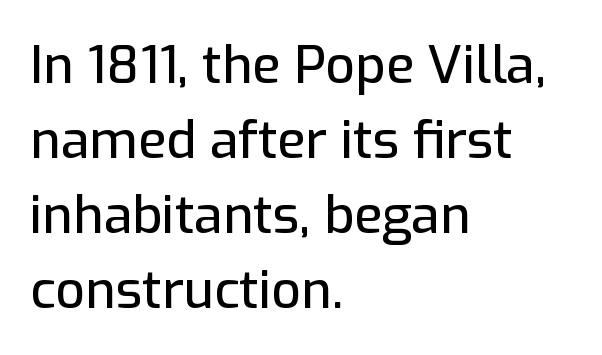
Q: Is the text italic (slanted)? A: No, it is upright.
Q: Is the typeface a serif or a sans-serif typeface? A: Sans-serif.
Q: Is the text underlined? A: No.
Q: How is the paragraph aligned? A: Left-aligned.
Q: Is the spacing between letters normal or unusually wide? A: Normal.
Q: Is the spacing between lines tight, normal or loose? A: Normal.
Q: Width (condensed, normal, or wide)? A: Normal.
Q: Stroke contrast? A: Low.
Q: x-height? A: Medium.
Q: Monospaced? A: No.
